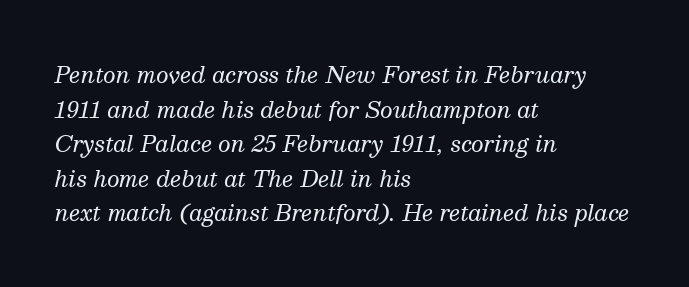
The image shows 22 px text type, italic (leaning right); set left-aligned, normal line spacing (1.57x), normal letter spacing, not underlined.
